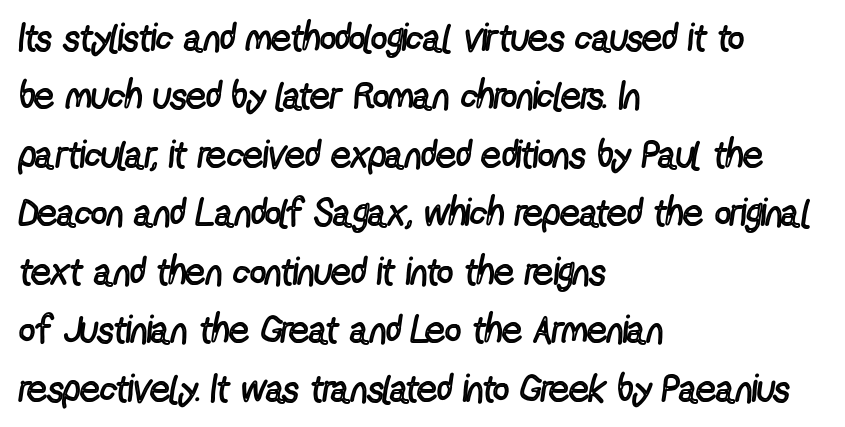
{"serif": "no", "bold": "no", "weight": "regular", "width": "condensed", "x_height": "medium", "monospaced": "no", "underline": "no", "align": "left", "line_spacing": "normal", "line_spacing_ratio": 1.5, "letter_spacing": "normal", "letter_spacing_em": 0.0, "glyph_px": 39}
